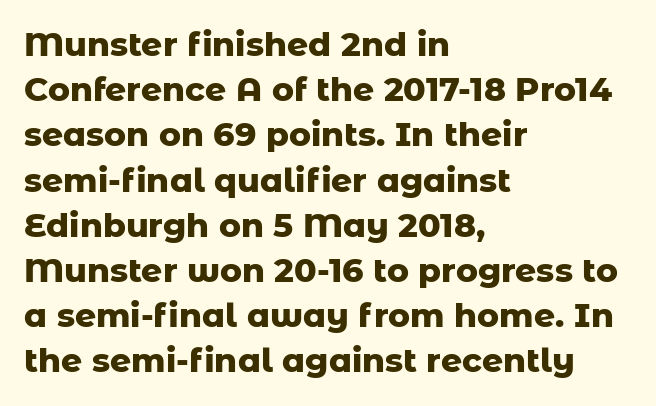
{"serif": "no", "italic": "no", "bold": "yes", "weight": "heavy", "width": "normal", "stroke_contrast": "low", "x_height": "medium", "monospaced": "no", "underline": "no", "align": "left", "line_spacing": "normal", "line_spacing_ratio": 1.37, "letter_spacing": "normal", "letter_spacing_em": 0.0, "glyph_px": 33}
